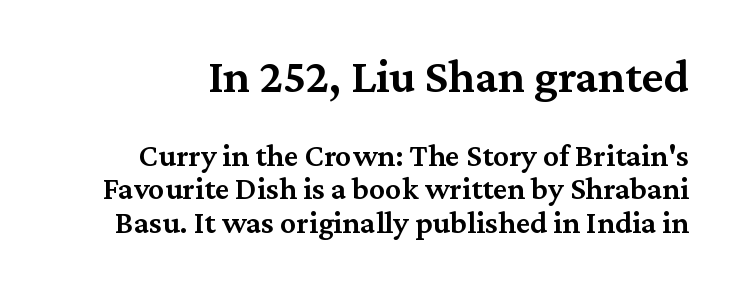
The image shows 48 px semibold serif type, upright; set tight line spacing (1.05x), normal letter spacing, not underlined; the first (top) block is 1.5x larger; medium stroke contrast and a medium x-height.
